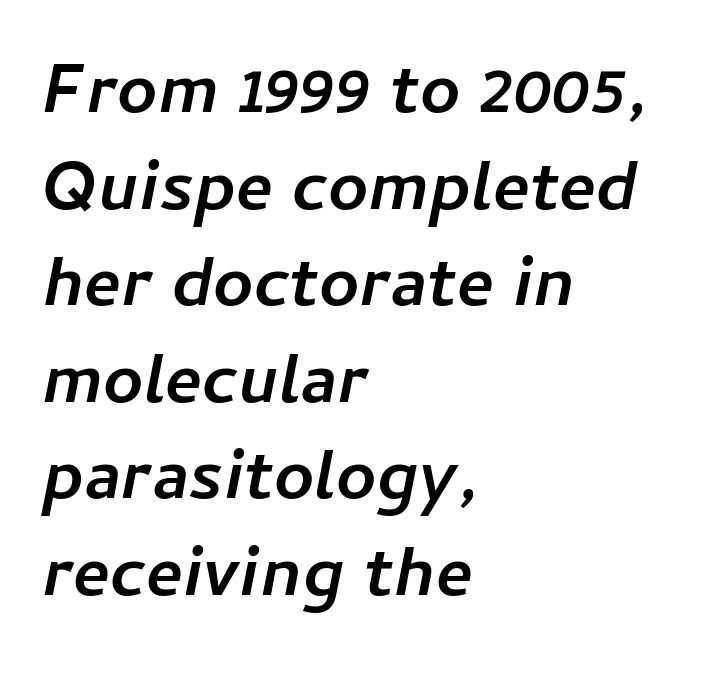
{"italic": "yes", "lean": "right", "slant_degrees": 11, "bold": "yes", "weight": "semibold", "width": "normal", "stroke_contrast": "low", "x_height": "medium", "monospaced": "no", "underline": "no", "align": "left", "line_spacing": "normal", "line_spacing_ratio": 1.38, "letter_spacing": "normal", "letter_spacing_em": 0.0, "glyph_px": 70}
